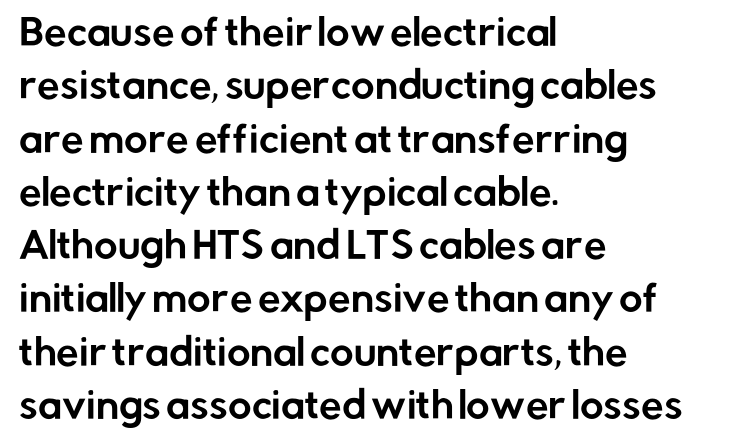
Q: Is the text italic (slanted)? A: No, it is upright.
Q: Is the typeface a serif or a sans-serif typeface? A: Sans-serif.
Q: Is the text underlined? A: No.
Q: How is the paragraph aligned? A: Left-aligned.
Q: Is the spacing between letters normal or unusually wide? A: Normal.
Q: Is the spacing between lines tight, normal or loose? A: Normal.
Q: Width (condensed, normal, or wide)? A: Normal.
Q: Stroke contrast? A: Low.
Q: x-height? A: Medium.
Q: Monospaced? A: No.
